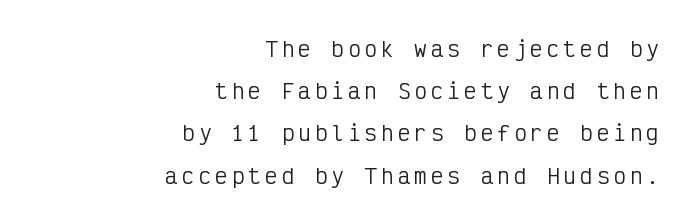
The rag falls on the left side of this text block. This rendering features lettering with no underline. In terms of leading, this rendering errs on the spacious side. Unbolded letterforms with no extra heft. Does the lettering tilt? It doesn't — this is upright.
